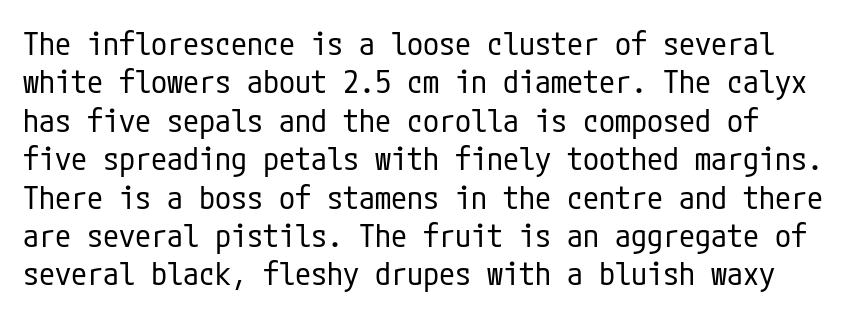
{"serif": "no", "italic": "no", "bold": "no", "weight": "regular", "width": "condensed", "stroke_contrast": "low", "x_height": "medium", "underline": "no", "line_spacing_ratio": 1.2, "letter_spacing": "normal", "letter_spacing_em": 0.0, "glyph_px": 32}
